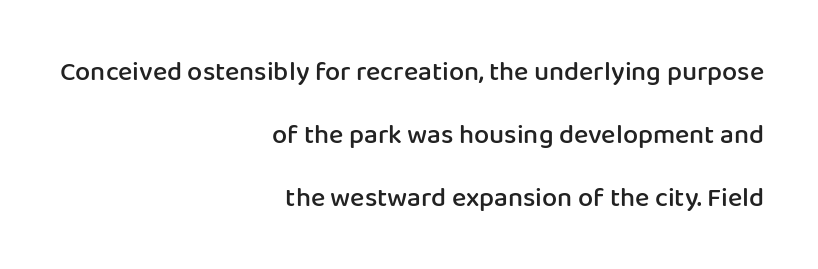
{"italic": "no", "bold": "semi", "underline": "no", "align": "right", "line_spacing": "loose", "line_spacing_ratio": 2.33, "letter_spacing": "normal", "letter_spacing_em": 0.0, "glyph_px": 27}
